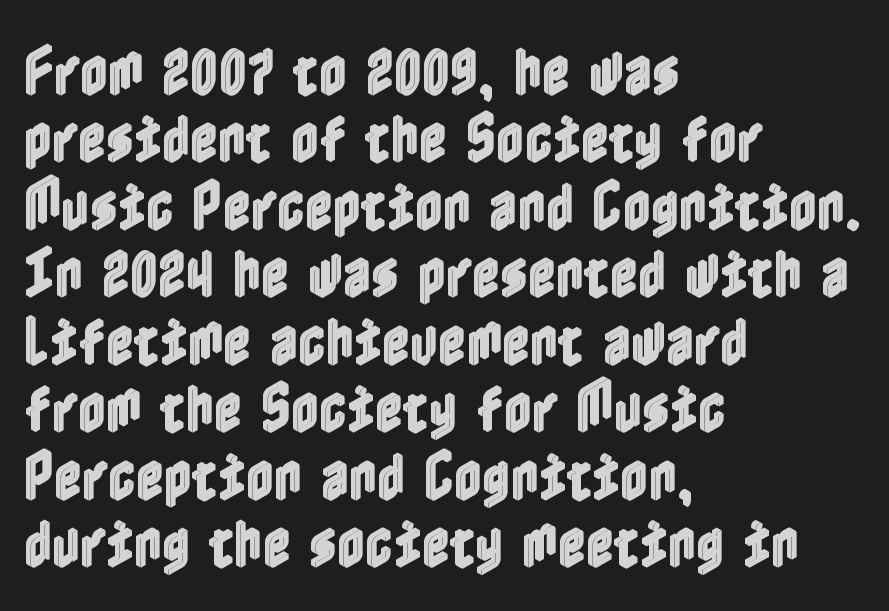
Ordinary non-slanted type is in use. The letters sit at their default tracking, neither squeezed nor spread. What's the leading like? Ordinary, nothing unusual. No word sits above an underline. These lines are set flush left with a ragged right edge.
